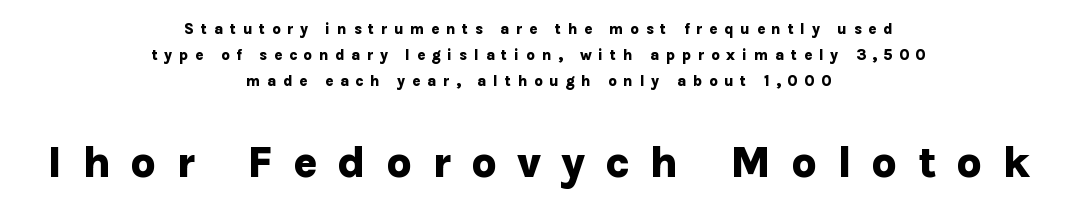
Teacher's note: observe the equal gaps on both sides — that is centered alignment. Does the type have serifs? No, each stem ends abruptly. A typesetter would call this heavily tracked-out type. How heavy is the stroke? Heavy — this is a bold.
